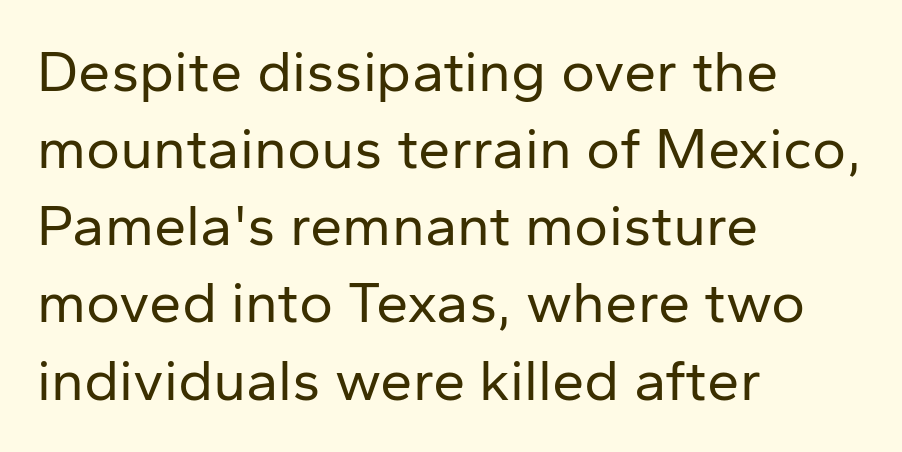
The image shows 58 px regular-weight sans-serif type, upright; set left-aligned, normal line spacing (1.33x), normal letter spacing, not underlined; low stroke contrast and a medium x-height.
